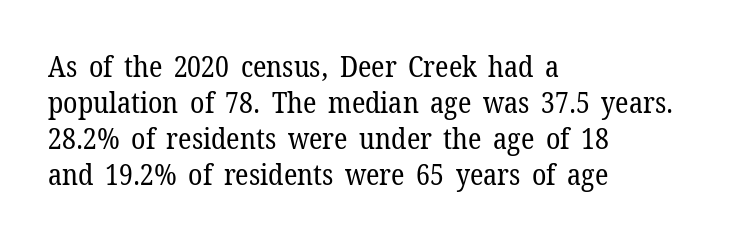
Q: Is the text bold? A: No.
Q: Is the text italic (slanted)? A: No, it is upright.
Q: Is the typeface a serif or a sans-serif typeface? A: Serif.
Q: Is the text underlined? A: No.
Q: How is the paragraph aligned? A: Left-aligned.
Q: Is the spacing between letters normal or unusually wide? A: Normal.
Q: Width (condensed, normal, or wide)? A: Normal.
Q: Stroke contrast? A: Low.
Q: x-height? A: Medium.
Q: Monospaced? A: No.
